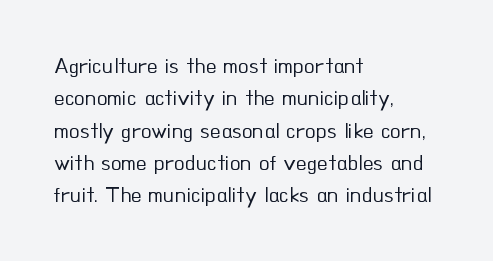
Q: Is the text bold? A: No.
Q: Is the text italic (slanted)? A: No, it is upright.
Q: Is the text underlined? A: No.
Q: How is the paragraph aligned? A: Left-aligned.
Q: Is the spacing between letters normal or unusually wide? A: Normal.
Q: Is the spacing between lines tight, normal or loose? A: Normal.
